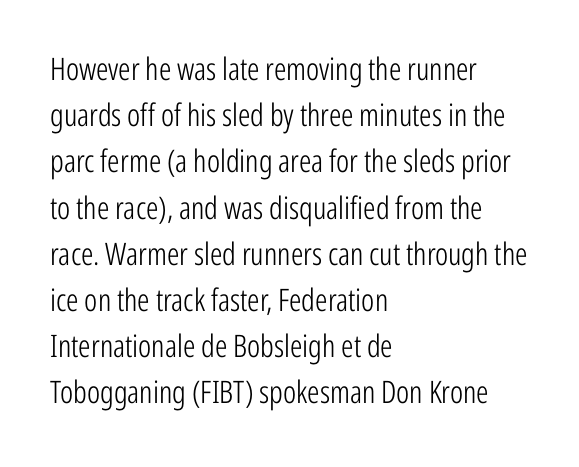
{"serif": "no", "italic": "no", "bold": "no", "weight": "light", "width": "condensed", "stroke_contrast": "low", "x_height": "medium", "monospaced": "no", "underline": "no", "align": "left", "line_spacing": "normal", "line_spacing_ratio": 1.49, "letter_spacing": "normal", "letter_spacing_em": 0.0, "glyph_px": 31}
